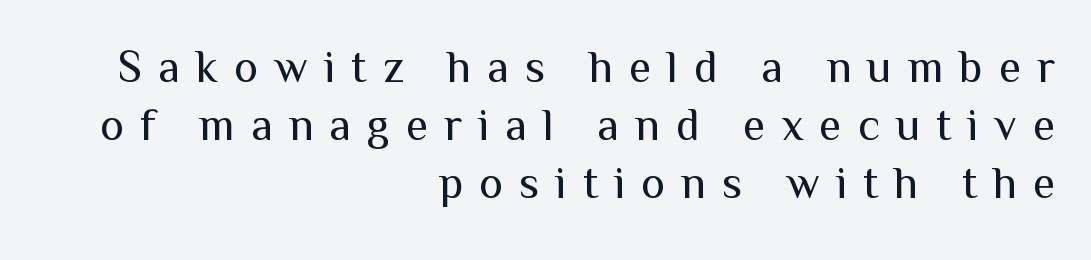
{"serif": "no", "italic": "no", "bold": "no", "weight": "regular", "width": "normal", "stroke_contrast": "medium", "x_height": "medium", "monospaced": "no", "underline": "no", "align": "right", "line_spacing": "normal", "line_spacing_ratio": 1.29, "letter_spacing": "wide", "letter_spacing_em": 0.36, "glyph_px": 45}
